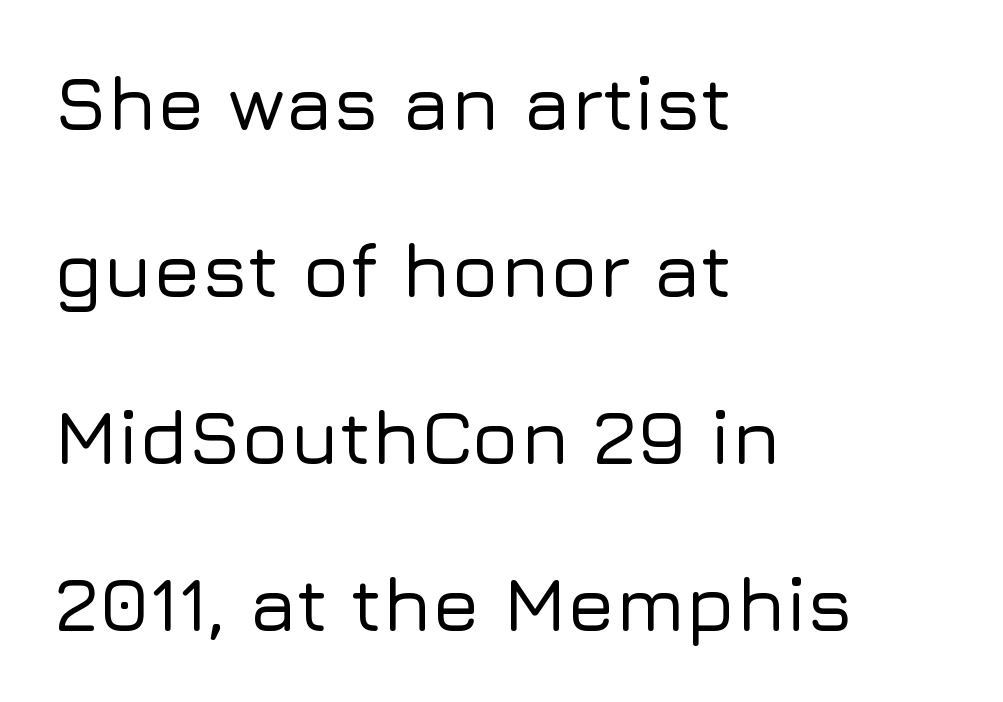
{"serif": "no", "italic": "no", "width": "normal", "stroke_contrast": "low", "x_height": "medium", "monospaced": "no", "underline": "no", "align": "left", "line_spacing": "loose", "line_spacing_ratio": 2.14, "letter_spacing": "normal", "letter_spacing_em": 0.0, "glyph_px": 78}
